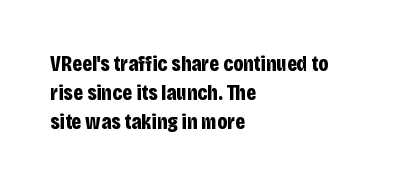
I'd describe the lettering as bold — thick and assertive. Line starts are locked; line ends wander. Nope, not italic — everything's standing straight. Only glyphs here, with clear space below each row.
